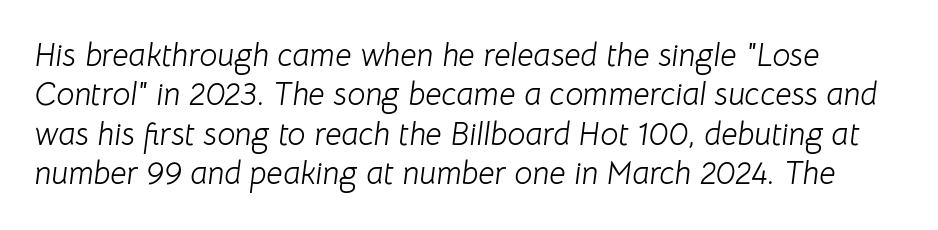
Nobody touched the tracking dial on this one. The face looks like a standard text weight, possibly lighter. Just letters on the line, the space beneath them empty. The text carries the slant typical of an italic or oblique font. Each letter keeps its own natural width here, so spacing adapts to shape.
